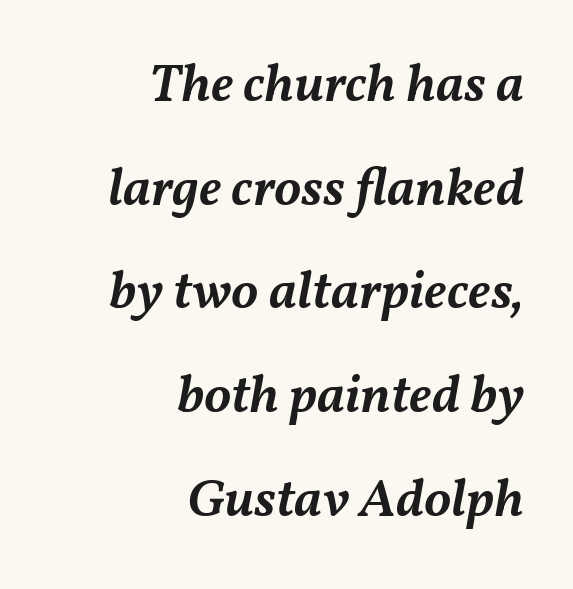
The lines are quadded right. Typographic density is moderately raised because the face is semibold. Students, observe: this is what heavily led, spacious text looks like. The passage shown is typed in a proportional face where columns would drift. Here the glyphs are tracked normally, forming tight word shapes.
